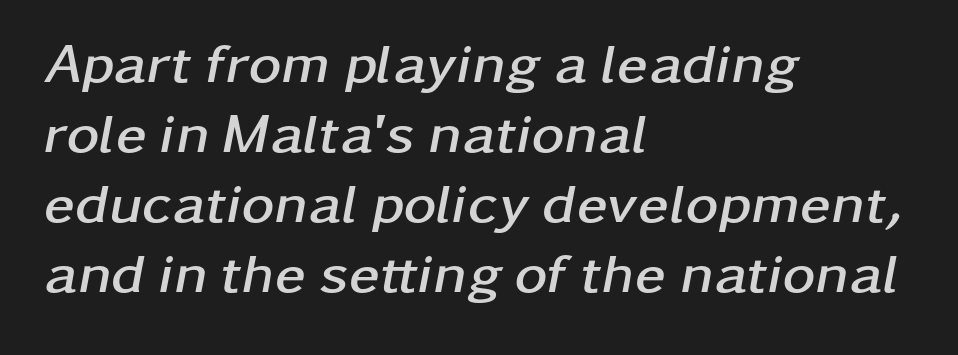
Q: Is the text bold? A: Yes.
Q: Is the text italic (slanted)? A: Yes, it leans right by about 11 degrees.
Q: Is the text underlined? A: No.
Q: How is the paragraph aligned? A: Left-aligned.
Q: Is the spacing between letters normal or unusually wide? A: Normal.
Q: Is the spacing between lines tight, normal or loose? A: Normal.
Q: Width (condensed, normal, or wide)? A: Wide.
Q: Stroke contrast? A: Low.
Q: x-height? A: Medium.
Q: Monospaced? A: No.
